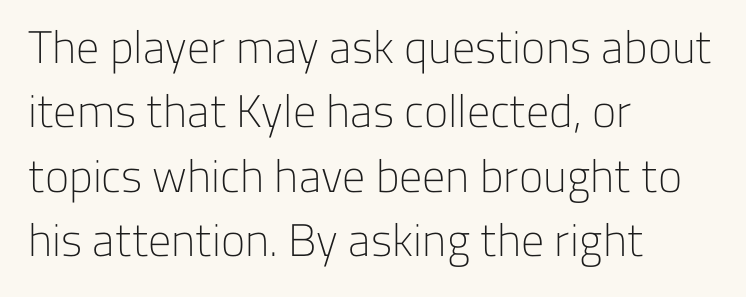
Q: Is the text bold? A: No.
Q: Is the text italic (slanted)? A: No, it is upright.
Q: Is the typeface a serif or a sans-serif typeface? A: Sans-serif.
Q: Is the text underlined? A: No.
Q: How is the paragraph aligned? A: Left-aligned.
Q: Is the spacing between letters normal or unusually wide? A: Normal.
Q: Is the spacing between lines tight, normal or loose? A: Normal.
Q: Width (condensed, normal, or wide)? A: Normal.
Q: Stroke contrast? A: Low.
Q: x-height? A: Medium.
Q: Monospaced? A: No.
